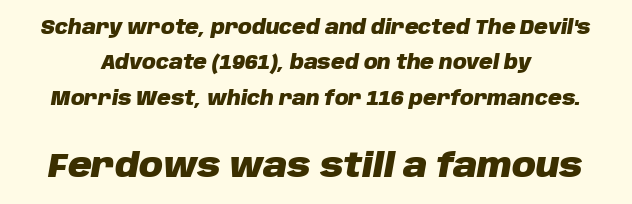
Q: Is the text bold? A: Yes.
Q: Is the text italic (slanted)? A: Yes, it leans right by about 10 degrees.
Q: Is the text underlined? A: No.
Q: Is the spacing between letters normal or unusually wide? A: Normal.
Q: Which block of text is set in a larger size, the first (top) or the second (bottom)? A: The second (bottom) one.
Q: Width (condensed, normal, or wide)? A: Normal.
Q: Stroke contrast? A: Low.
Q: x-height? A: Large.
Q: Monospaced? A: No.
